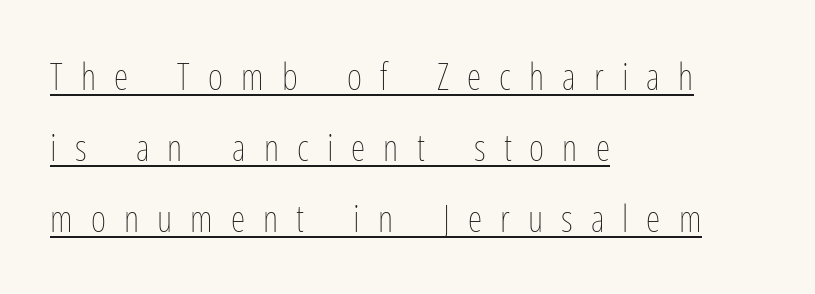
{"italic": "no", "bold": "no", "weight": "thin", "width": "condensed", "stroke_contrast": "low", "x_height": "medium", "monospaced": "no", "underline": "yes", "align": "left", "line_spacing": "loose", "line_spacing_ratio": 1.92, "letter_spacing": "wide", "letter_spacing_em": 0.49, "glyph_px": 37}
